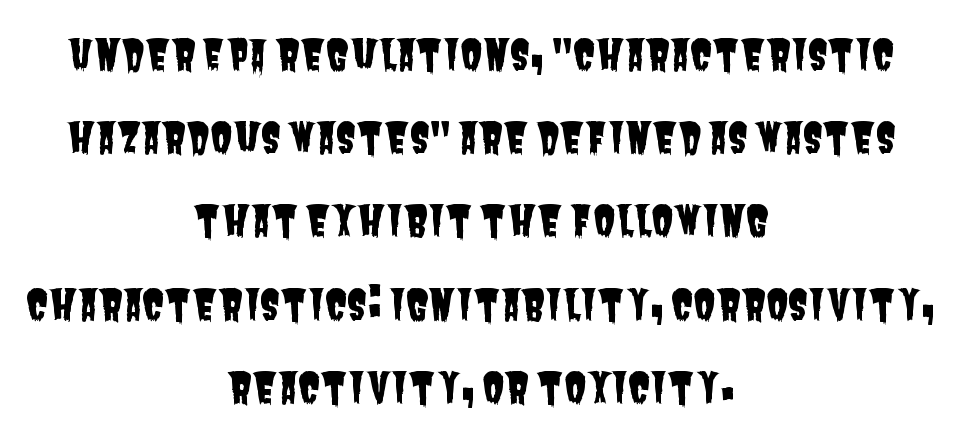
The image shows 41 px condensed sans-serif type; set centered, loose line spacing (2.03x), normal letter spacing, not underlined; low stroke contrast and a large x-height.
